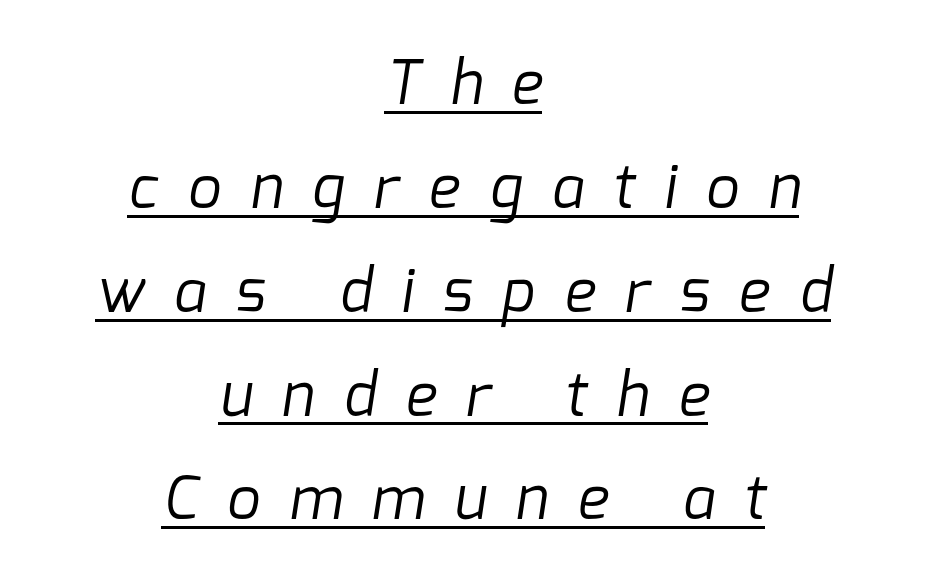
{"serif": "no", "bold": "no", "weight": "regular", "width": "normal", "stroke_contrast": "low", "x_height": "medium", "monospaced": "no", "underline": "yes", "align": "center", "line_spacing_ratio": 1.76, "letter_spacing": "wide", "letter_spacing_em": 0.5, "glyph_px": 59}
